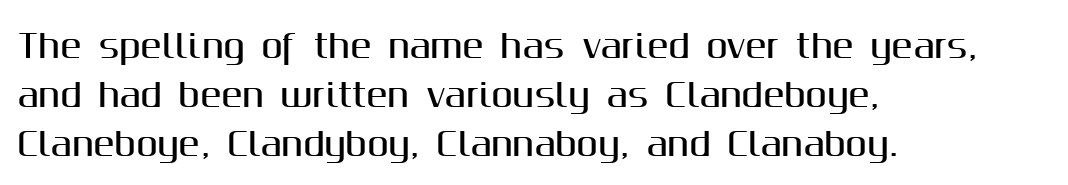
The image shows 32 px sans-serif type, upright; set left-aligned, normal line spacing (1.53x), normal letter spacing, not underlined; medium stroke contrast and a medium x-height.
